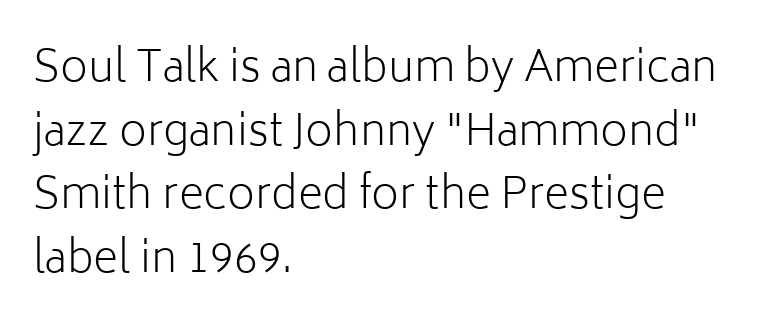
{"serif": "no", "italic": "no", "bold": "no", "weight": "light", "width": "normal", "stroke_contrast": "low", "x_height": "medium", "monospaced": "no", "underline": "no", "align": "left", "line_spacing": "normal", "line_spacing_ratio": 1.48, "letter_spacing": "normal", "letter_spacing_em": 0.0, "glyph_px": 43}
